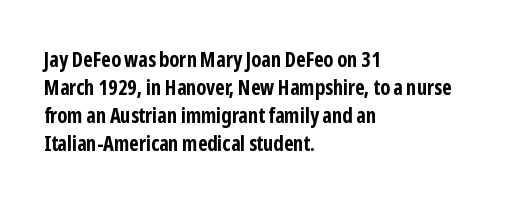
{"italic": "no", "bold": "yes", "underline": "no", "align": "left", "line_spacing": "normal", "line_spacing_ratio": 1.33, "letter_spacing": "normal", "letter_spacing_em": 0.0, "glyph_px": 21}
